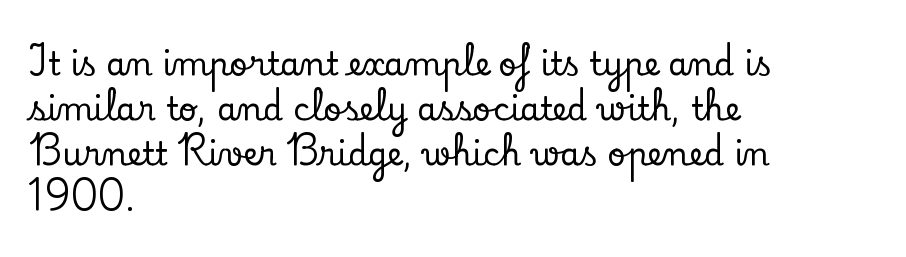
Q: Is the text italic (slanted)? A: No, it is upright.
Q: Is the typeface a serif or a sans-serif typeface? A: Serif.
Q: Is the text underlined? A: No.
Q: How is the paragraph aligned? A: Left-aligned.
Q: Is the spacing between letters normal or unusually wide? A: Normal.
Q: Is the spacing between lines tight, normal or loose? A: Normal.
Q: Width (condensed, normal, or wide)? A: Normal.
Q: Stroke contrast? A: Low.
Q: x-height? A: Small.
Q: Monospaced? A: No.
